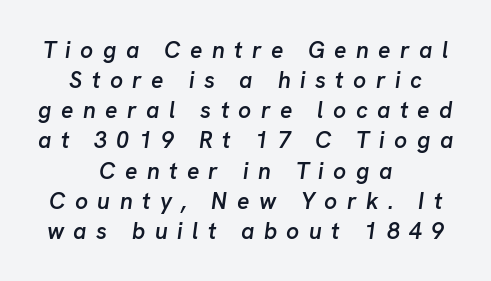
Semibold letterforms, between regular and bold. The passage shown has open, widely tracked lettering throughout. The face used here has a pronounced slope to its letters. The paragraph has two soft edges and a firm central axis. How would I describe the line gaps? Plain and ordinary.
